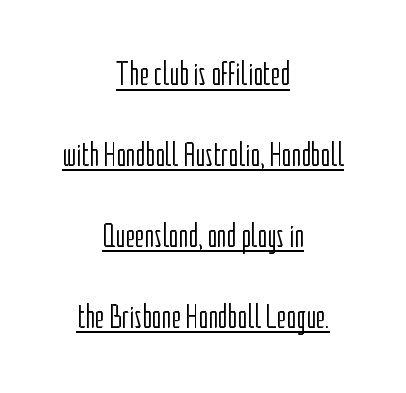
Serif or sans? Sans — the stroke terminals are bare. Unlike italic type, these characters show no tilt at all. Spacing verdict: proportional, widths tailored to each character. Weight: not bold — regular or lighter.
